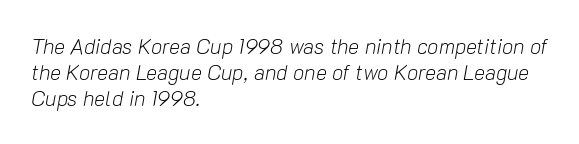
Q: Is the text bold? A: No.
Q: Is the text italic (slanted)? A: Yes, it leans right by about 10 degrees.
Q: Is the text underlined? A: No.
Q: How is the paragraph aligned? A: Left-aligned.
Q: Is the spacing between letters normal or unusually wide? A: Normal.
